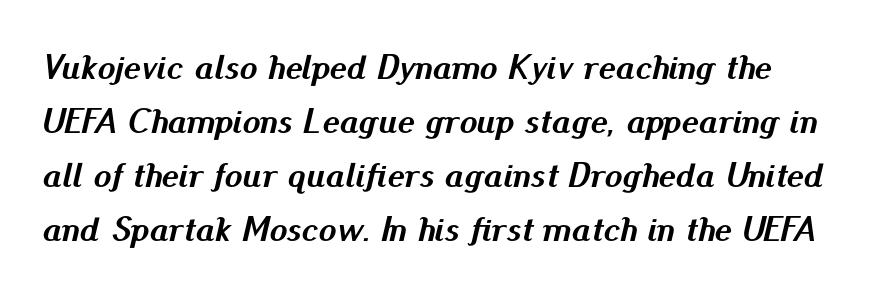
{"italic": "yes", "lean": "right", "slant_degrees": 13, "bold": "yes", "weight": "semibold", "width": "normal", "stroke_contrast": "medium", "x_height": "small", "monospaced": "no", "underline": "no", "line_spacing": "normal", "line_spacing_ratio": 1.5, "letter_spacing": "normal", "letter_spacing_em": 0.0, "glyph_px": 36}
